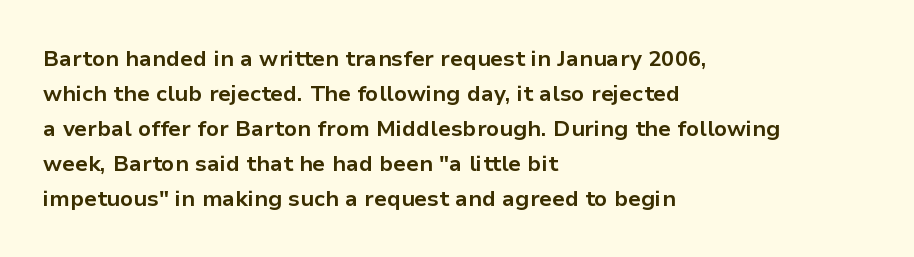
Q: Is the text bold? A: Yes.
Q: Is the text italic (slanted)? A: No, it is upright.
Q: Is the text underlined? A: No.
Q: How is the paragraph aligned? A: Left-aligned.
Q: Is the spacing between letters normal or unusually wide? A: Normal.
Q: Is the spacing between lines tight, normal or loose? A: Normal.
